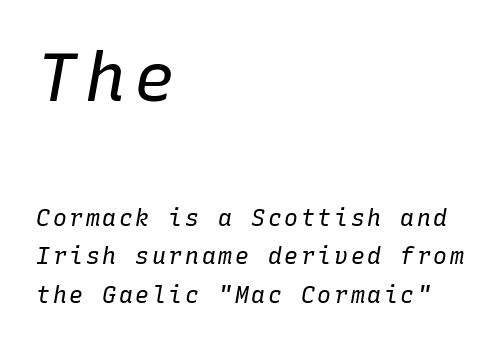
{"italic": "yes", "lean": "right", "slant_degrees": 10, "bold": "no", "weight": "regular", "width": "normal", "stroke_contrast": "low", "x_height": "medium", "monospaced": "yes", "underline": "no", "align": "left", "line_spacing": "normal", "line_spacing_ratio": 1.67, "larger_block": "first", "size_ratio": 2.96, "glyph_px": 68}
